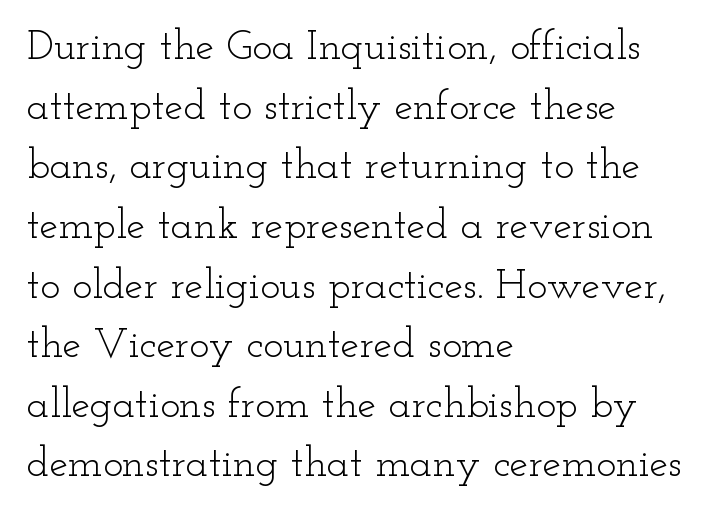
Q: Is the text bold? A: No.
Q: Is the text italic (slanted)? A: No, it is upright.
Q: Is the typeface a serif or a sans-serif typeface? A: Serif.
Q: Is the text underlined? A: No.
Q: How is the paragraph aligned? A: Left-aligned.
Q: Is the spacing between letters normal or unusually wide? A: Normal.
Q: Is the spacing between lines tight, normal or loose? A: Normal.
Q: Width (condensed, normal, or wide)? A: Wide.
Q: Stroke contrast? A: Low.
Q: x-height? A: Small.
Q: Monospaced? A: No.
